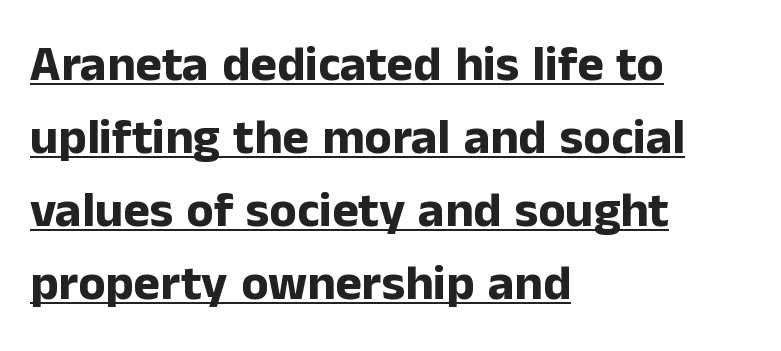
{"serif": "no", "italic": "no", "bold": "yes", "weight": "bold", "width": "normal", "stroke_contrast": "low", "x_height": "medium", "monospaced": "no", "underline": "yes", "align": "left", "line_spacing": "normal", "line_spacing_ratio": 1.46, "letter_spacing": "normal", "letter_spacing_em": 0.0, "glyph_px": 50}
